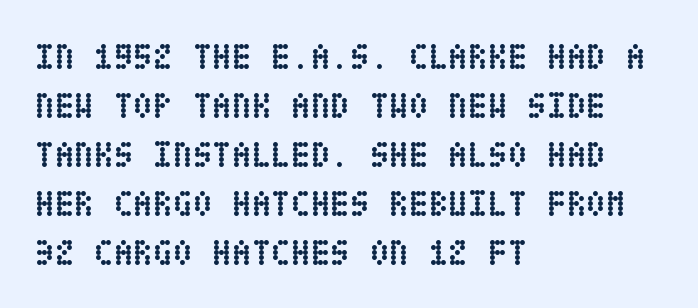
{"italic": "no", "bold": "yes", "weight": "semibold", "width": "condensed", "stroke_contrast": "low", "x_height": "large", "underline": "no", "align": "left", "line_spacing": "normal", "line_spacing_ratio": 1.36, "letter_spacing": "normal", "letter_spacing_em": 0.0, "glyph_px": 36}
